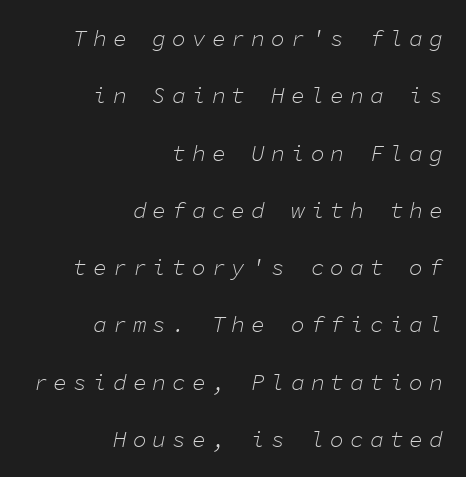
Q: Is the text bold? A: No.
Q: Is the text italic (slanted)? A: Yes, it leans right by about 11 degrees.
Q: Is the text underlined? A: No.
Q: How is the paragraph aligned? A: Right-aligned.
Q: Is the spacing between letters normal or unusually wide? A: Unusually wide.
Q: Is the spacing between lines tight, normal or loose? A: Loose.
